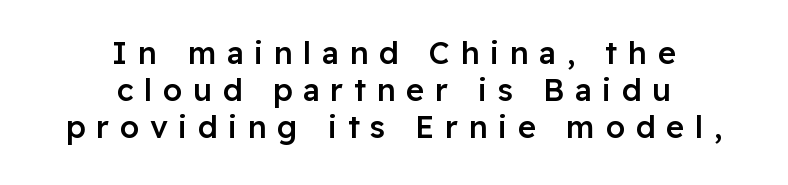
{"serif": "no", "italic": "no", "bold": "semi", "weight": "semibold", "width": "normal", "stroke_contrast": "low", "x_height": "medium", "monospaced": "no", "underline": "no", "align": "center", "line_spacing_ratio": 1.2, "letter_spacing": "wide", "letter_spacing_em": 0.34, "glyph_px": 31}
